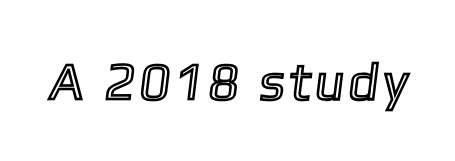
Q: Is the text underlined? A: No.
Q: Width (condensed, normal, or wide)? A: Condensed.
Q: x-height? A: Medium.
Q: Monospaced? A: No.
